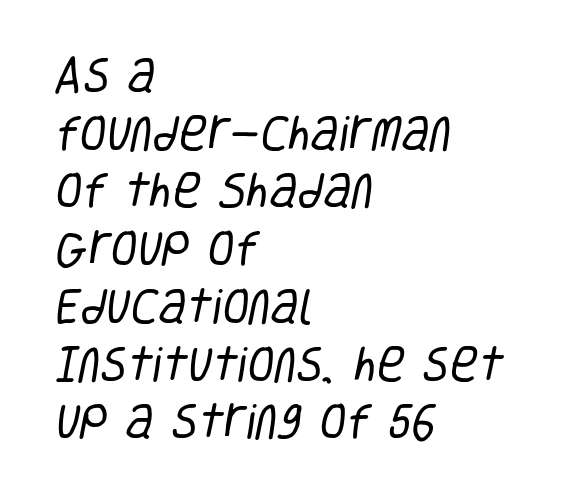
All the whitespace from short lines collects on the right. The letterforms sit at book weight or below. Quick note: interline space is typical. The letters advance in unequal steps, a hallmark of proportional type.
